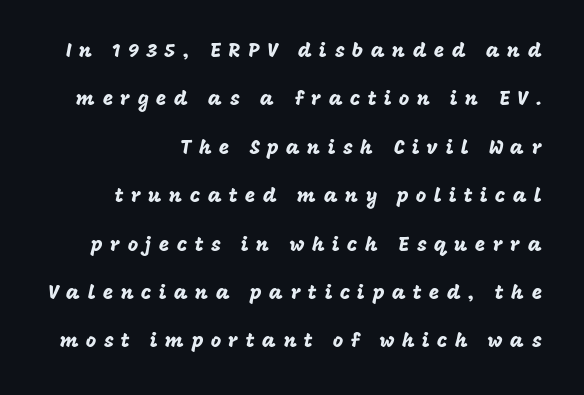
{"underline": "no", "align": "right", "line_spacing": "loose", "line_spacing_ratio": 2.42, "letter_spacing": "wide", "letter_spacing_em": 0.37, "glyph_px": 20}
